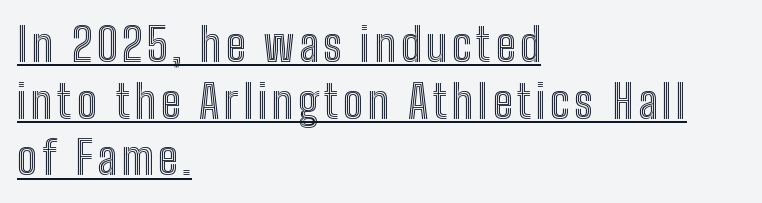
{"italic": "no", "width": "condensed", "x_height": "medium", "monospaced": "no", "underline": "yes", "align": "left", "line_spacing": "normal", "line_spacing_ratio": 1.26, "glyph_px": 45}
